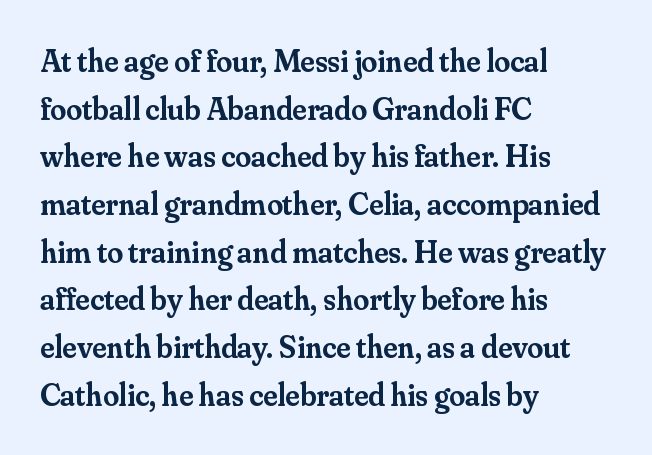
The image shows 32 px semibold serif type, upright; set left-aligned, normal line spacing (1.49x), normal letter spacing, not underlined; medium stroke contrast and a small x-height.
